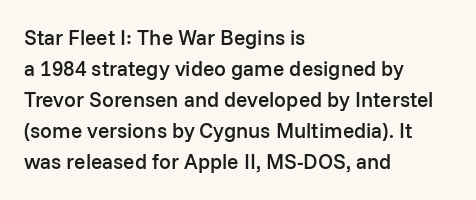
The image shows 21 px text type, upright; set left-aligned, normal line spacing (1.48x), normal letter spacing, not underlined.
